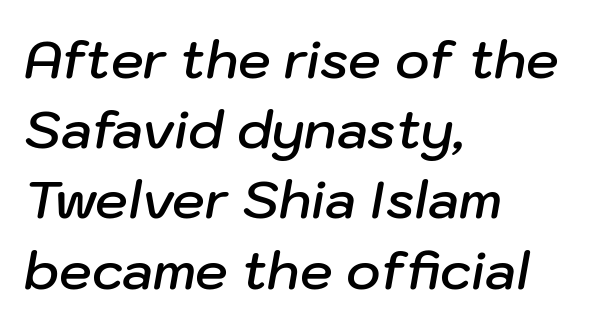
{"italic": "yes", "lean": "right", "slant_degrees": 10, "bold": "semi", "weight": "semibold", "width": "normal", "stroke_contrast": "low", "x_height": "medium", "monospaced": "no", "underline": "no", "align": "left", "line_spacing": "normal", "line_spacing_ratio": 1.35, "letter_spacing": "normal", "letter_spacing_em": 0.0, "glyph_px": 52}
